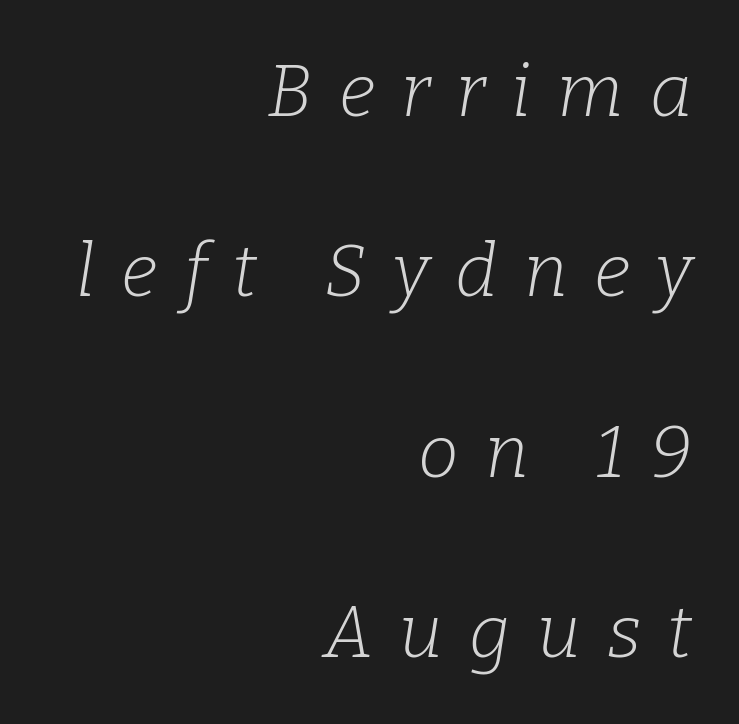
Q: Is the text bold? A: No.
Q: Is the text italic (slanted)? A: Yes, it leans right by about 9 degrees.
Q: Is the typeface a serif or a sans-serif typeface? A: Serif.
Q: Is the text underlined? A: No.
Q: How is the paragraph aligned? A: Right-aligned.
Q: Is the spacing between letters normal or unusually wide? A: Unusually wide.
Q: Is the spacing between lines tight, normal or loose? A: Loose.
Q: Width (condensed, normal, or wide)? A: Normal.
Q: Stroke contrast? A: Low.
Q: x-height? A: Medium.
Q: Monospaced? A: No.
